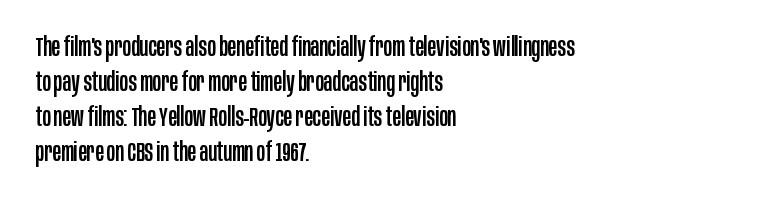
Upright lettering throughout. A classic flush-left, rag-right setting is used for this passage. Underlining? Definitely not there. The passage shown stacks its lines at a standard gap. The letterforms sit shoulder to shoulder at normal distance.
